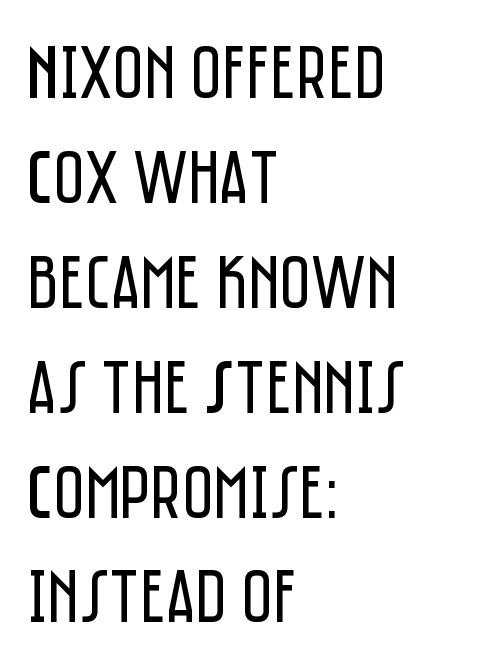
Regarding leading, the lines here are spaced in the standard way. The face looks like a standard text weight, possibly lighter. Unlike a traditional serif, this face leaves its strokes unadorned. The passage shown is typed in a proportional face where columns would drift.
